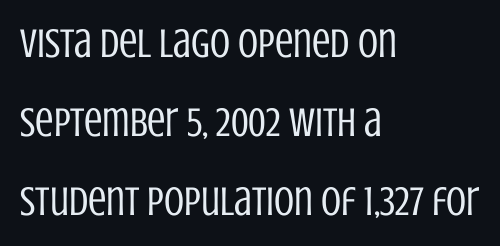
Q: Is the text bold? A: No.
Q: Is the text italic (slanted)? A: No, it is upright.
Q: Is the typeface a serif or a sans-serif typeface? A: Sans-serif.
Q: Is the text underlined? A: No.
Q: How is the paragraph aligned? A: Left-aligned.
Q: Is the spacing between letters normal or unusually wide? A: Normal.
Q: Is the spacing between lines tight, normal or loose? A: Loose.
Q: Width (condensed, normal, or wide)? A: Condensed.
Q: Stroke contrast? A: Low.
Q: x-height? A: Large.
Q: Monospaced? A: No.
